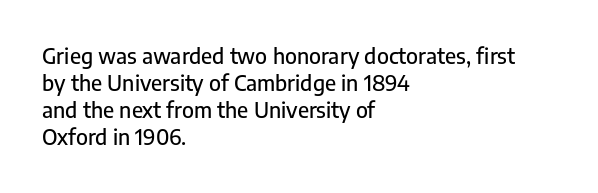
{"italic": "no", "underline": "no", "align": "left", "line_spacing": "normal", "line_spacing_ratio": 1.29, "letter_spacing": "normal", "letter_spacing_em": 0.0, "glyph_px": 21}
